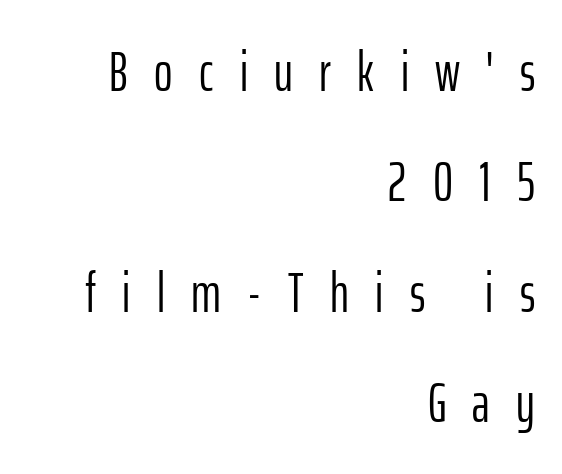
The image shows 56 px light, condensed sans-serif type, upright; set right-aligned, loose line spacing (1.97x), unusually wide letter spacing (+0.47 em), not underlined; low stroke contrast and a medium x-height.
